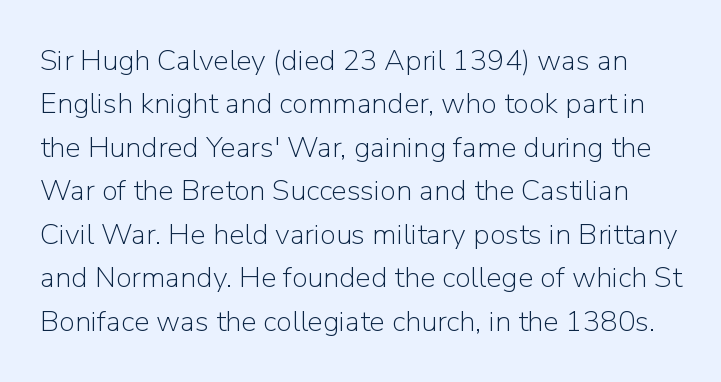
Beneath every word, the page is bare. Does the lettering tilt? It doesn't — this is upright. Do the characters align in a grid? No, the font is proportional. The font family rendered here belongs to the sans-serif group. Honestly, the row spacing looks completely unremarkable. Counters stay open thanks to moderate or lighter strokes.
